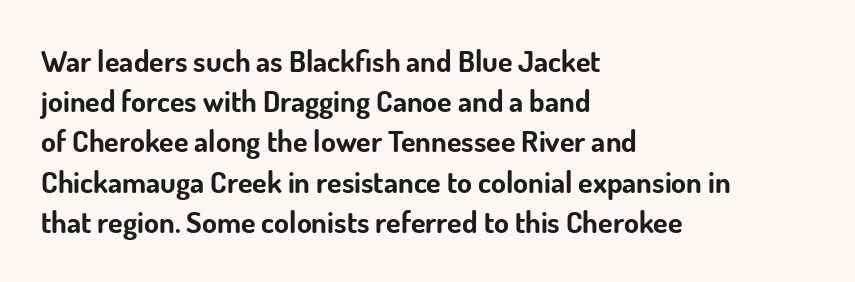
The image shows 30 px bold sans-serif type, upright; set left-aligned, normal line spacing (1.34x), normal letter spacing, not underlined; low stroke contrast and a small x-height.
